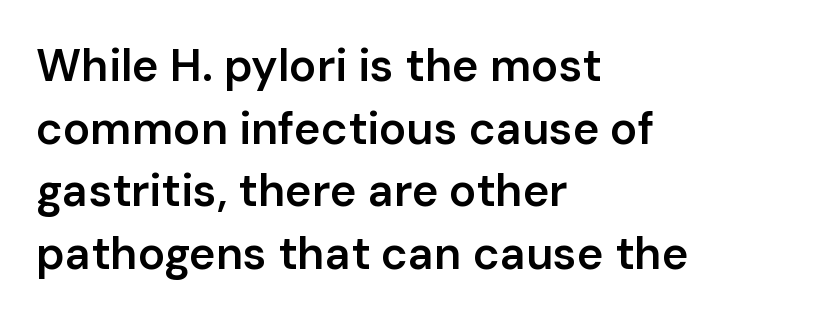
Q: Is the text bold? A: Semi-bold.
Q: Is the text italic (slanted)? A: No, it is upright.
Q: Is the typeface a serif or a sans-serif typeface? A: Sans-serif.
Q: Is the text underlined? A: No.
Q: How is the paragraph aligned? A: Left-aligned.
Q: Is the spacing between letters normal or unusually wide? A: Normal.
Q: Is the spacing between lines tight, normal or loose? A: Normal.
Q: Width (condensed, normal, or wide)? A: Normal.
Q: Stroke contrast? A: Low.
Q: x-height? A: Medium.
Q: Monospaced? A: No.
